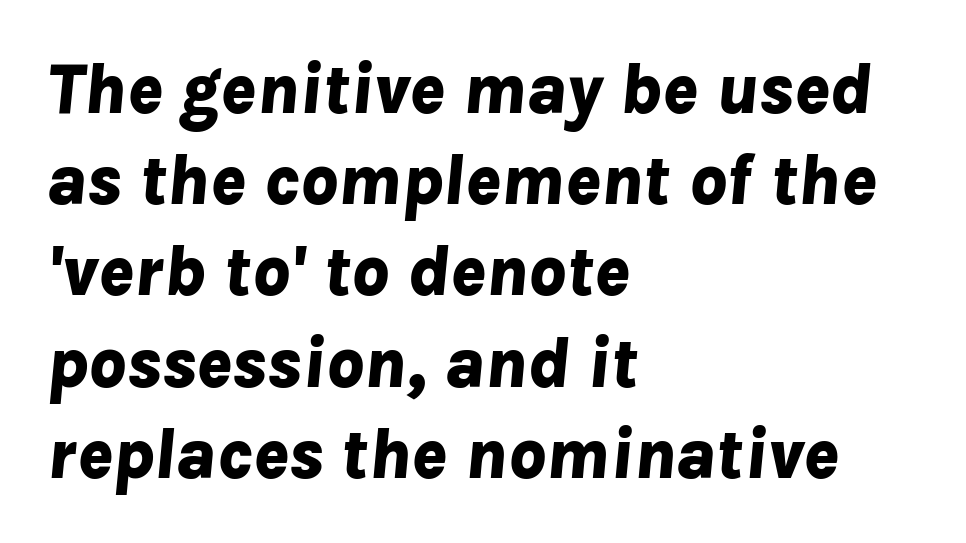
The image shows 73 px bold type, italic (leaning right); set left-aligned, normal line spacing (1.25x), normal letter spacing, not underlined; low stroke contrast and a medium x-height.
